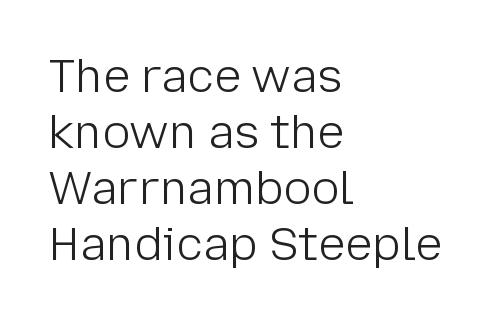
The image shows 46 px light sans-serif type, upright; set left-aligned, line spacing 1.22x, normal letter spacing, not underlined; low stroke contrast and a medium x-height.
